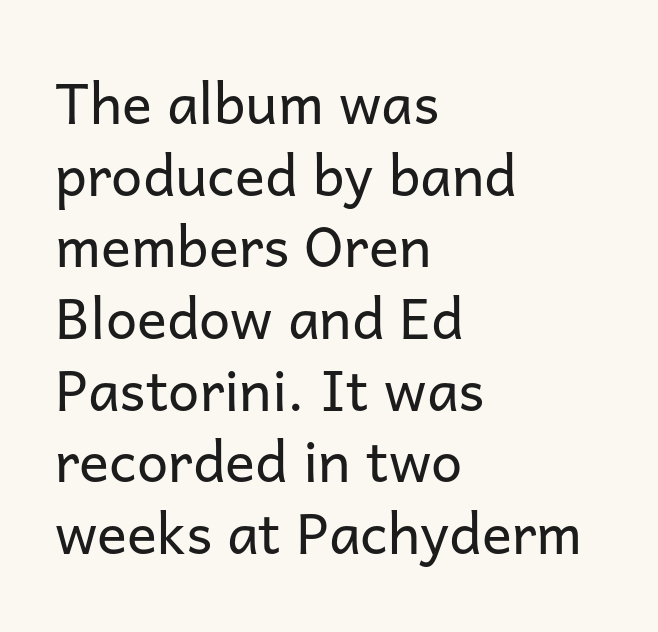
Q: Is the text bold? A: No.
Q: Is the text italic (slanted)? A: No, it is upright.
Q: Is the typeface a serif or a sans-serif typeface? A: Sans-serif.
Q: Is the text underlined? A: No.
Q: How is the paragraph aligned? A: Left-aligned.
Q: Is the spacing between letters normal or unusually wide? A: Normal.
Q: Is the spacing between lines tight, normal or loose? A: Normal.
Q: Width (condensed, normal, or wide)? A: Normal.
Q: Stroke contrast? A: Low.
Q: x-height? A: Medium.
Q: Monospaced? A: No.
